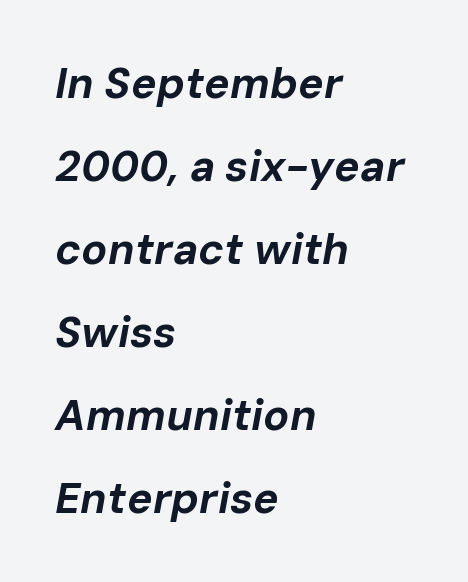
Rows of type keep a wide berth in the vertical direction. Nobody drew a line under any word here. Here the designer chose a conventional face with non-uniform glyph widths. The face used here is rendered with its standard letterfit.
